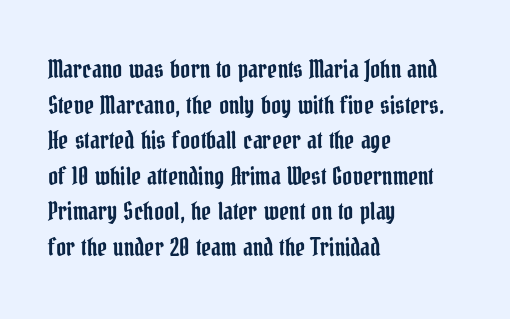
The image shows 24 px text type, upright; set left-aligned, normal line spacing (1.48x), normal letter spacing, not underlined.
